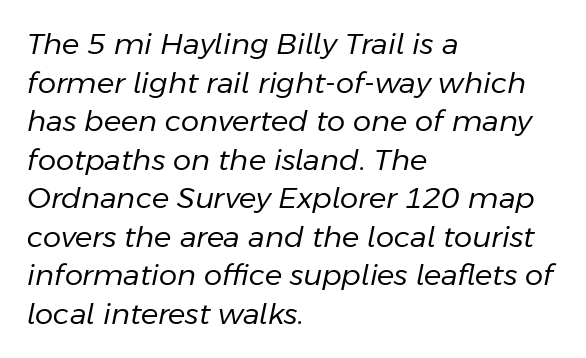
The image shows 29 px regular-weight type, italic (leaning right); set left-aligned, normal line spacing (1.33x), normal letter spacing, not underlined; low stroke contrast and a medium x-height.
